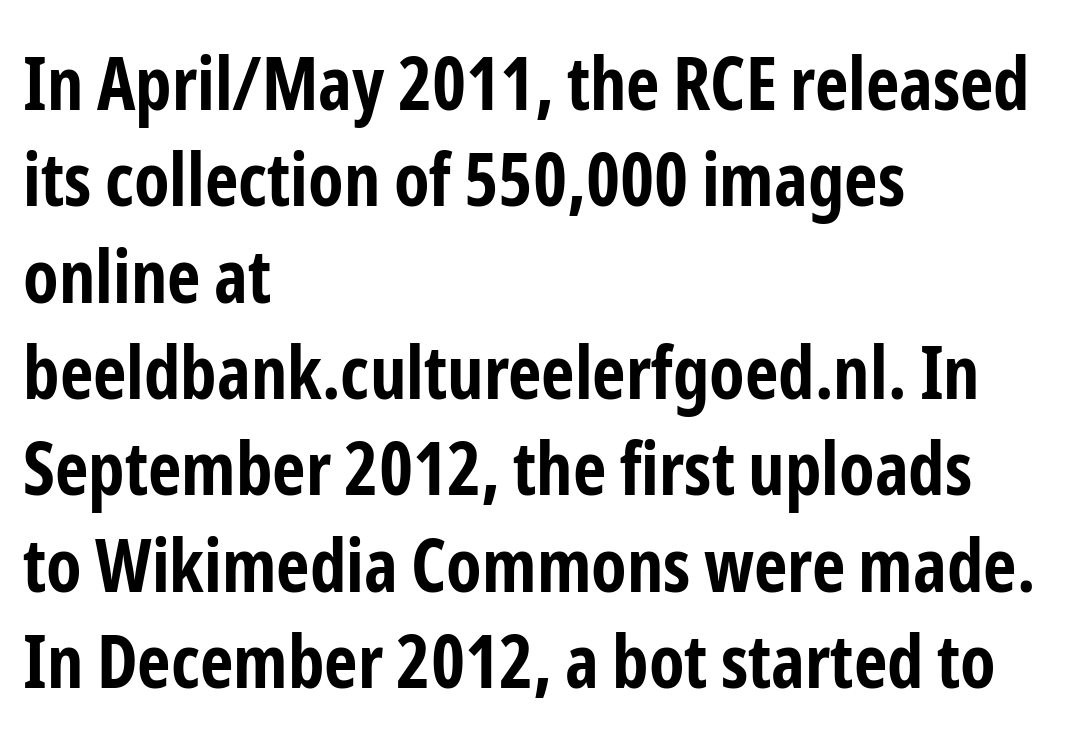
The image shows 73 px bold, condensed sans-serif type, upright; set left-aligned, normal line spacing (1.32x), normal letter spacing, not underlined; low stroke contrast and a medium x-height.
